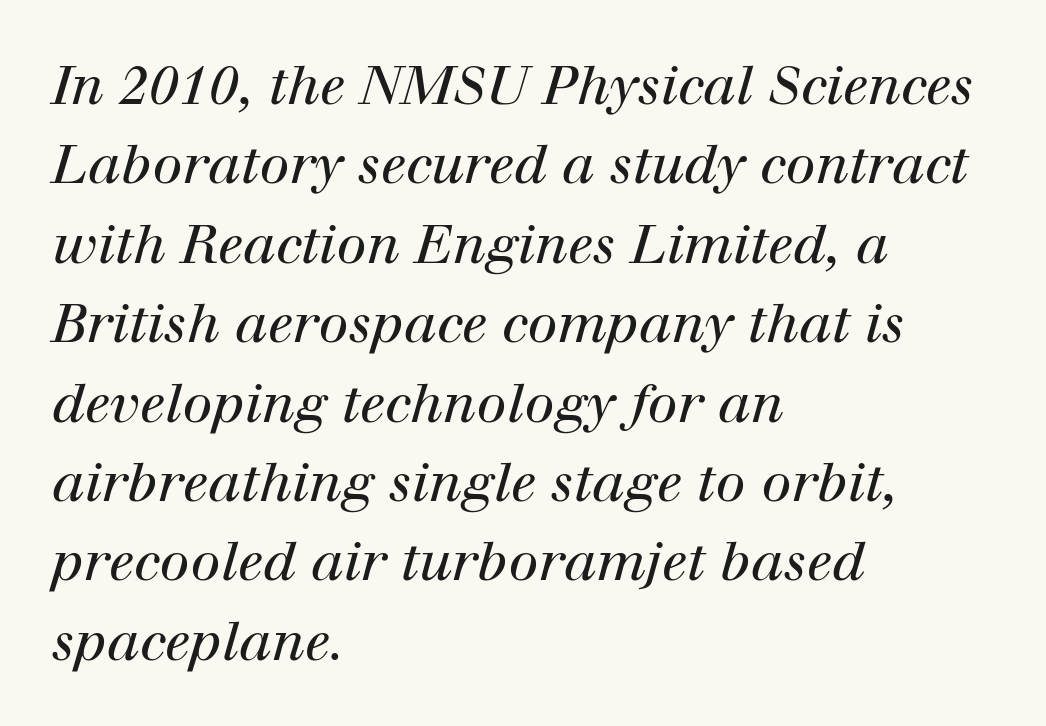
The characters are drawn with everyday or finer stroke widths. Rendered with sloped, italic letterforms. Nobody touched the tracking dial on this one. No word sits above an underline. The rendering uses natural spacing where letterforms have individual widths.
